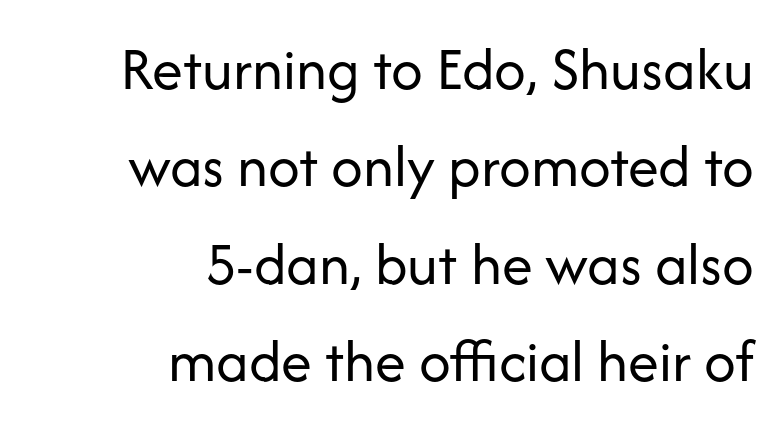
Serif or sans? Sans — the stroke terminals are bare. Lines of text with bare space underneath. Students, note that the glyphs here touch the page at normal intervals. A normal amount of white space separates one row of letters from the next.
